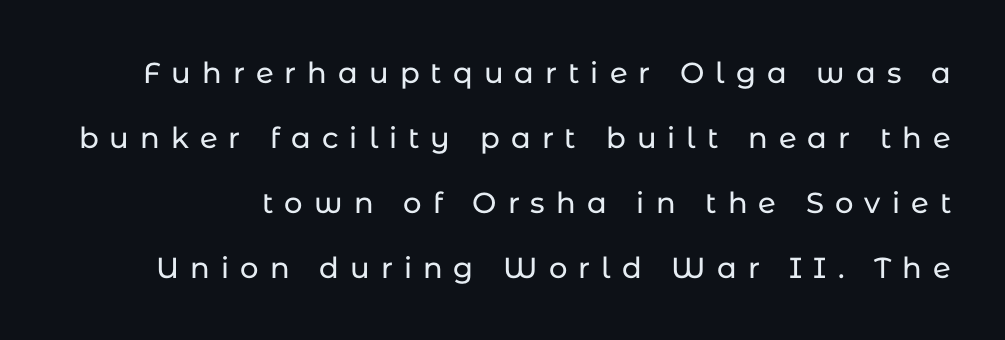
The image shows 29 px sans-serif type, upright; set loose line spacing (2.24x), unusually wide letter spacing (+0.38 em), not underlined; low stroke contrast and a medium x-height.
